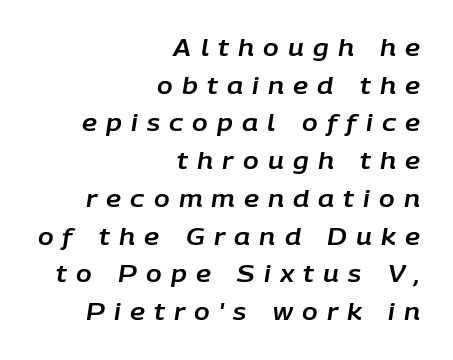
These lines are set flush right with a ragged left edge. Beneath every word, the page is bare. The horizontal fit of the characters is loose and conspicuously gappy. Italic: yes, the glyphs are oblique.
